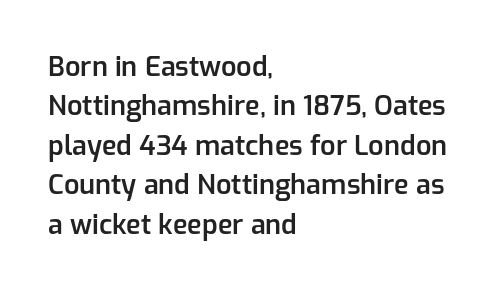
The image shows 27 px text type, upright; set left-aligned, normal line spacing (1.46x), normal letter spacing, not underlined.
